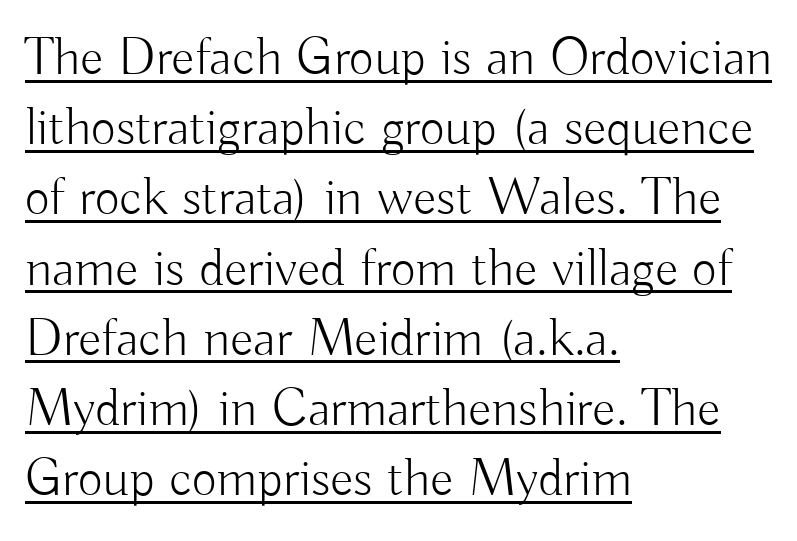
{"serif": "no", "italic": "no", "bold": "no", "weight": "light", "width": "normal", "stroke_contrast": "low", "x_height": "small", "monospaced": "no", "underline": "yes", "align": "left", "line_spacing": "normal", "line_spacing_ratio": 1.3, "letter_spacing": "normal", "letter_spacing_em": 0.0, "glyph_px": 54}
